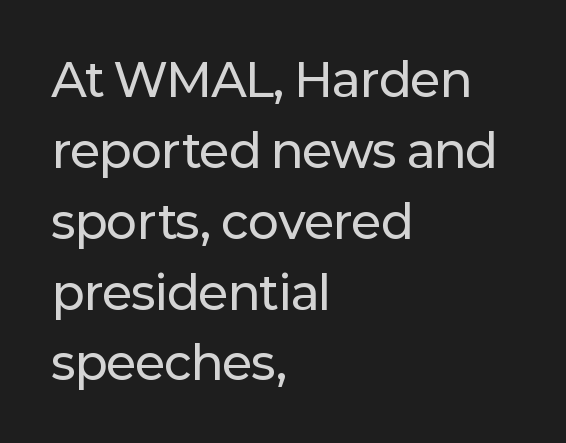
{"serif": "no", "italic": "no", "width": "normal", "stroke_contrast": "low", "x_height": "medium", "monospaced": "no", "underline": "no", "align": "left", "line_spacing": "normal", "line_spacing_ratio": 1.54, "letter_spacing": "normal", "letter_spacing_em": 0.0, "glyph_px": 46}
